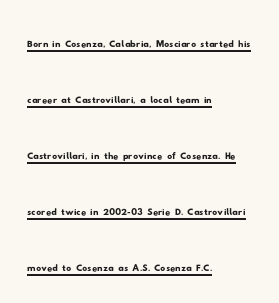
Q: Is the text underlined? A: Yes.
Q: How is the paragraph aligned? A: Left-aligned.
Q: Is the spacing between letters normal or unusually wide? A: Normal.
Q: Is the spacing between lines tight, normal or loose? A: Loose.
